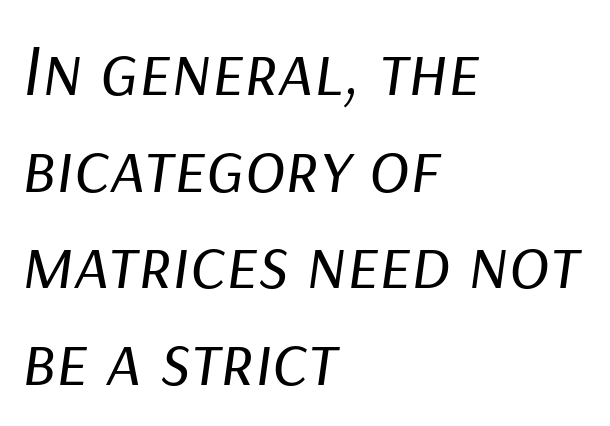
Q: Is the text bold? A: No.
Q: Is the text italic (slanted)? A: Yes, it leans right by about 9 degrees.
Q: Is the text underlined? A: No.
Q: How is the paragraph aligned? A: Left-aligned.
Q: Is the spacing between letters normal or unusually wide? A: Normal.
Q: Is the spacing between lines tight, normal or loose? A: Normal.
Q: Width (condensed, normal, or wide)? A: Normal.
Q: Stroke contrast? A: Low.
Q: x-height? A: Medium.
Q: Monospaced? A: No.
